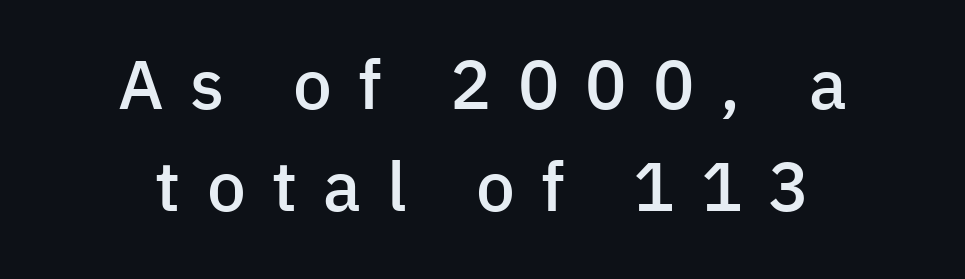
The axis of the letterforms is exactly vertical. Weight: semibold (demi). In terms of leading, this rendering sits right in the middle. The face used here is proportionally spaced, like ordinary book or web type.
